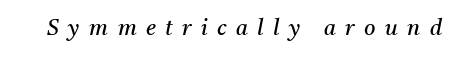
The image shows 22 px text type, italic (leaning right); set unusually wide letter spacing (+0.43 em), not underlined.
